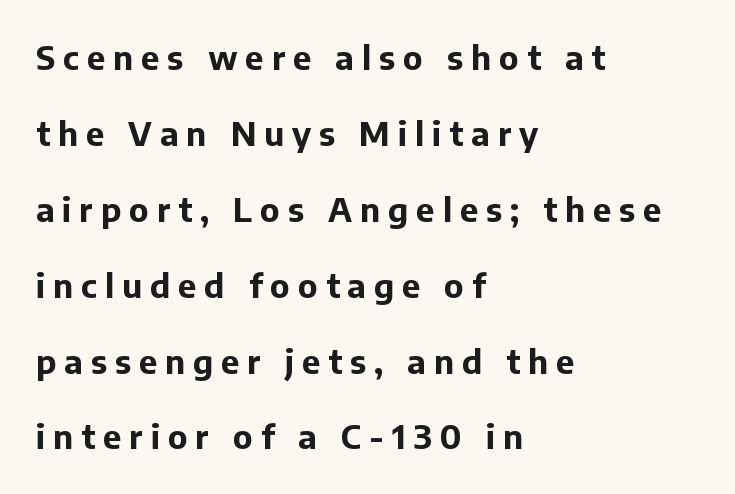
{"serif": "no", "italic": "no", "bold": "yes", "weight": "bold", "width": "normal", "stroke_contrast": "low", "x_height": "medium", "monospaced": "no", "underline": "no", "align": "left", "line_spacing": "loose", "line_spacing_ratio": 2.3, "letter_spacing": "wide", "letter_spacing_em": 0.24, "glyph_px": 33}
